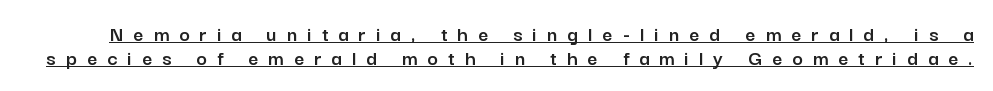
If you measured baseline to baseline, you'd find a short distance. A baseline rule has been typeset under these characters. Inter-character spacing is expanded well beyond the font's built-in metrics. Posture: upright roman.
